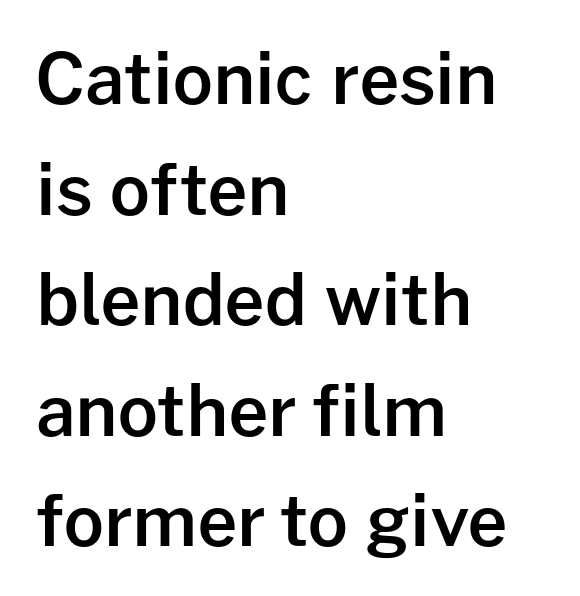
Q: Is the text bold? A: Semi-bold.
Q: Is the text italic (slanted)? A: No, it is upright.
Q: Is the typeface a serif or a sans-serif typeface? A: Sans-serif.
Q: Is the text underlined? A: No.
Q: How is the paragraph aligned? A: Left-aligned.
Q: Is the spacing between letters normal or unusually wide? A: Normal.
Q: Is the spacing between lines tight, normal or loose? A: Normal.
Q: Width (condensed, normal, or wide)? A: Normal.
Q: Stroke contrast? A: Low.
Q: x-height? A: Medium.
Q: Monospaced? A: No.
